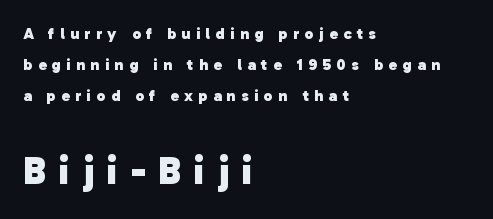
{"serif": "no", "bold": "yes", "weight": "heavy", "width": "normal", "stroke_contrast": "low", "x_height": "medium", "monospaced": "no", "underline": "no", "align": "left", "line_spacing": "loose", "line_spacing_ratio": 1.94, "letter_spacing": "wide", "letter_spacing_em": 0.34, "larger_block": "second", "size_ratio": 2.44, "glyph_px": 39}
